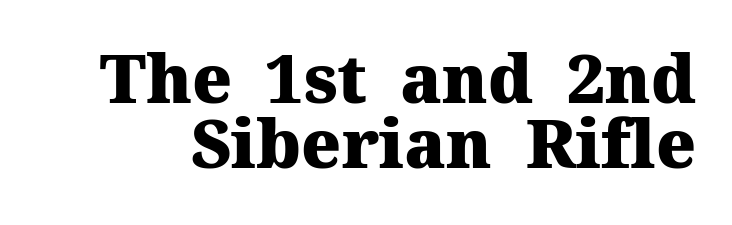
Q: Is the text bold? A: Yes.
Q: Is the text italic (slanted)? A: No, it is upright.
Q: Is the typeface a serif or a sans-serif typeface? A: Serif.
Q: Is the text underlined? A: No.
Q: Is the spacing between letters normal or unusually wide? A: Normal.
Q: Is the spacing between lines tight, normal or loose? A: Tight.
Q: Width (condensed, normal, or wide)? A: Normal.
Q: Stroke contrast? A: Medium.
Q: x-height? A: Medium.
Q: Monospaced? A: No.
